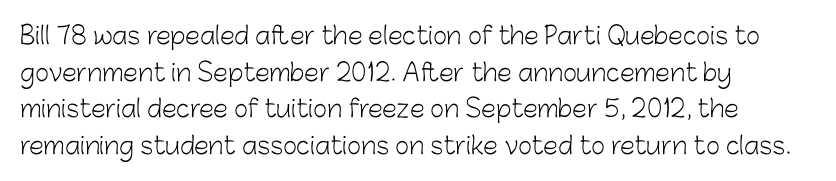
Standard letterfit; no display-style spreading of the glyphs. No chunkiness to these letters — they're not bold. This is roman type, the default non-slanted kind. Does the copy run flush right? No — it runs flush left.
